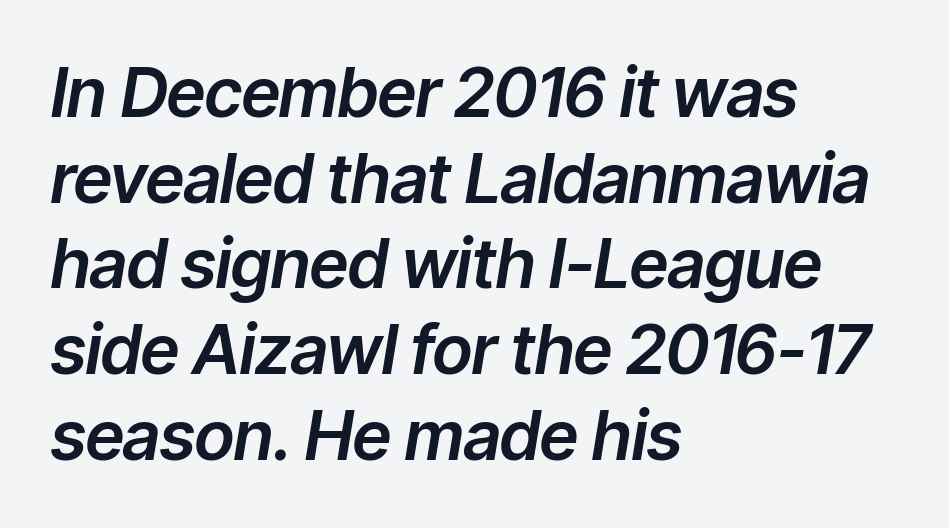
Q: Is the text italic (slanted)? A: Yes, it leans right by about 9 degrees.
Q: Is the text underlined? A: No.
Q: How is the paragraph aligned? A: Left-aligned.
Q: Is the spacing between letters normal or unusually wide? A: Normal.
Q: Is the spacing between lines tight, normal or loose? A: Normal.
Q: Width (condensed, normal, or wide)? A: Normal.
Q: Stroke contrast? A: Low.
Q: x-height? A: Medium.
Q: Monospaced? A: No.
